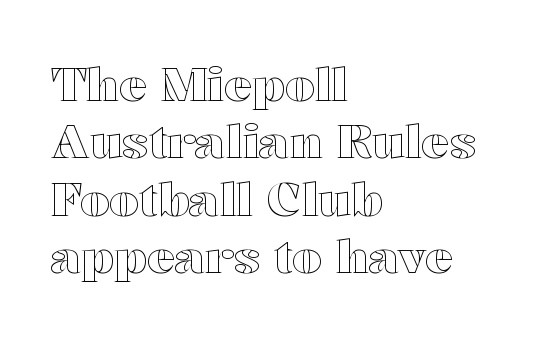
Here the designer chose a conventional face with non-uniform glyph widths. Is the block centered? No — it sits flush against the left margin. Beneath every word, the page is bare. Standard letterfit; no display-style spreading of the glyphs. The font's upright variant was chosen for this text.
